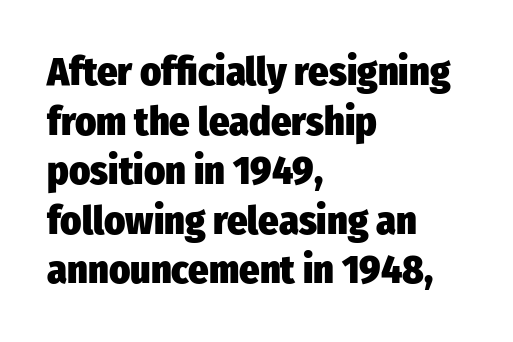
Q: Is the text bold? A: Yes.
Q: Is the text italic (slanted)? A: No, it is upright.
Q: Is the typeface a serif or a sans-serif typeface? A: Sans-serif.
Q: Is the text underlined? A: No.
Q: How is the paragraph aligned? A: Left-aligned.
Q: Is the spacing between letters normal or unusually wide? A: Normal.
Q: Width (condensed, normal, or wide)? A: Condensed.
Q: Stroke contrast? A: Low.
Q: x-height? A: Medium.
Q: Monospaced? A: No.
